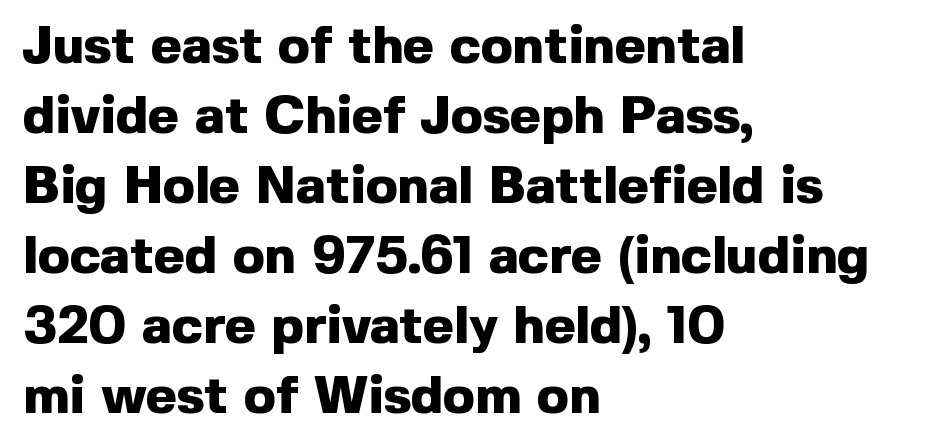
{"serif": "no", "italic": "no", "bold": "yes", "weight": "heavy", "width": "normal", "x_height": "medium", "monospaced": "no", "underline": "no", "align": "left", "line_spacing": "normal", "line_spacing_ratio": 1.32, "letter_spacing": "normal", "letter_spacing_em": 0.0, "glyph_px": 53}
